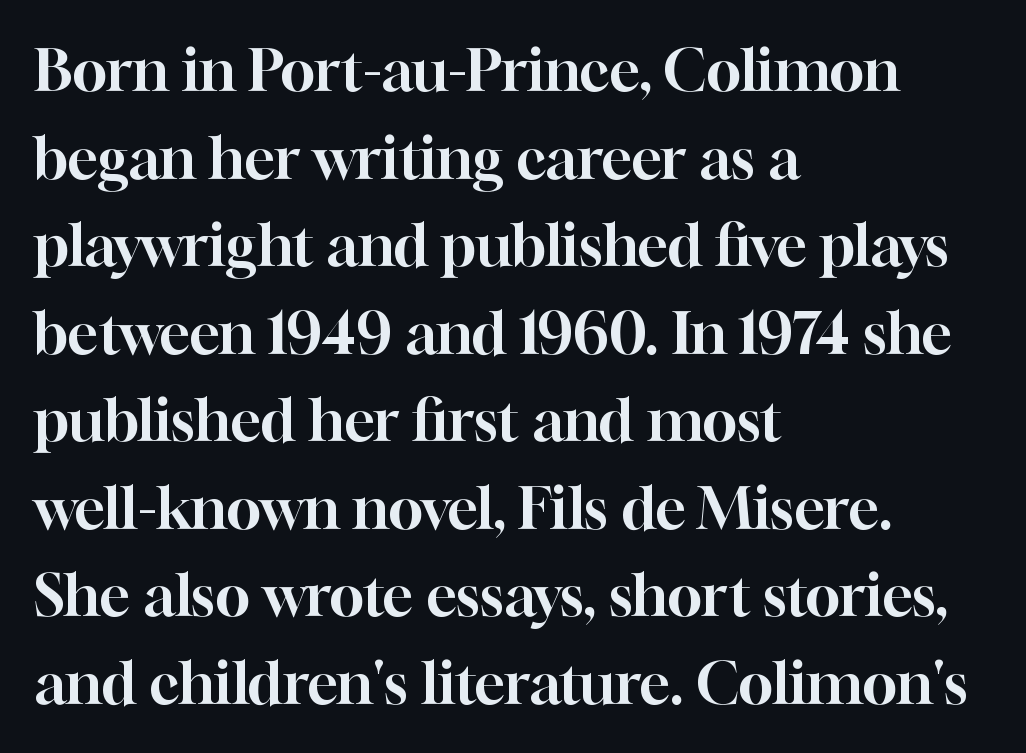
The rendering anchors every line to the left-hand side. The tracking reads as untouched default to a designer's eye. Vertical spacing — default. A typesetter would call this proportional, since set widths differ per character. Note: serifs present on the glyphs. Rendered with straight, roman letterforms.
